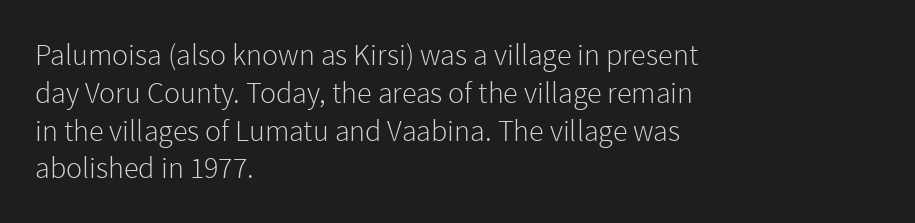
The image shows 30 px light sans-serif type, upright; set left-aligned, normal line spacing (1.26x), normal letter spacing, not underlined; a medium x-height.
